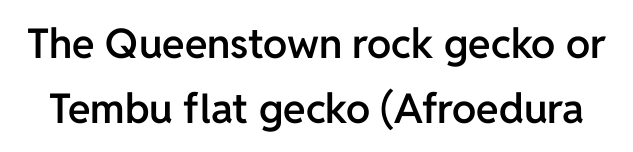
The image shows 41 px semibold sans-serif type, upright; set normal line spacing (1.59x), normal letter spacing, not underlined; low stroke contrast and a medium x-height.
